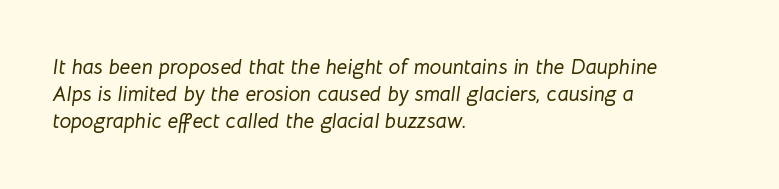
Q: Is the text italic (slanted)? A: Yes, it leans right by about 8 degrees.
Q: Is the text underlined? A: No.
Q: How is the paragraph aligned? A: Left-aligned.
Q: Is the spacing between letters normal or unusually wide? A: Normal.
Q: Is the spacing between lines tight, normal or loose? A: Normal.
